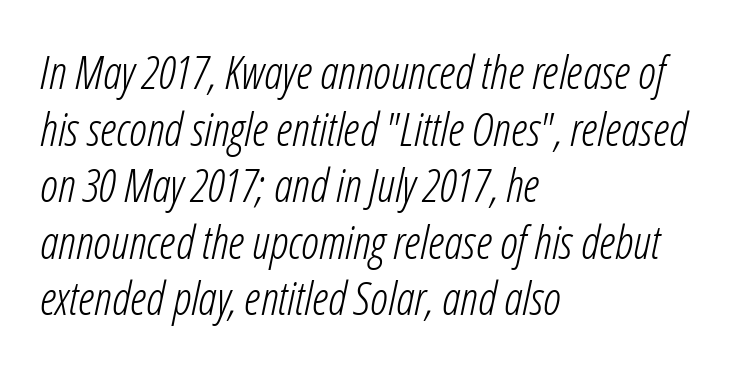
The image shows 46 px light, condensed type, italic (leaning right); set left-aligned, line spacing 1.23x, normal letter spacing, not underlined; low stroke contrast and a medium x-height.
